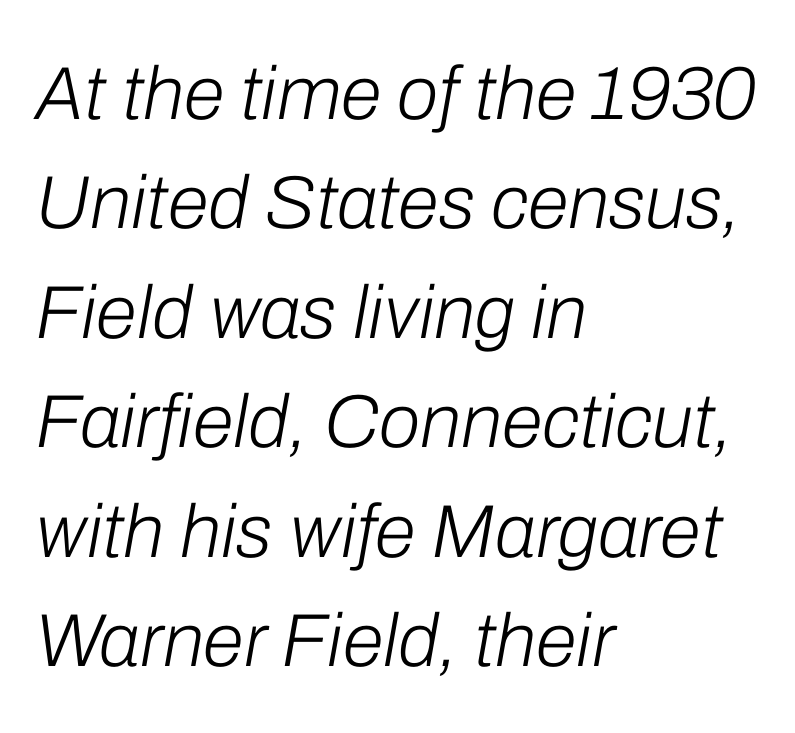
Q: Is the text bold? A: No.
Q: Is the text italic (slanted)? A: Yes, it leans right by about 10 degrees.
Q: Is the text underlined? A: No.
Q: How is the paragraph aligned? A: Left-aligned.
Q: Is the spacing between letters normal or unusually wide? A: Normal.
Q: Is the spacing between lines tight, normal or loose? A: Normal.
Q: Width (condensed, normal, or wide)? A: Normal.
Q: Stroke contrast? A: Low.
Q: x-height? A: Medium.
Q: Monospaced? A: No.
